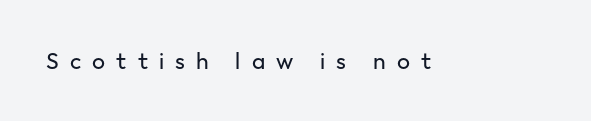
Q: Is the text bold? A: No.
Q: Is the text italic (slanted)? A: No, it is upright.
Q: Is the text underlined? A: No.
Q: Is the spacing between letters normal or unusually wide? A: Unusually wide.
